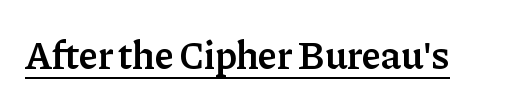
{"serif": "yes", "italic": "no", "bold": "semi", "weight": "semibold", "width": "normal", "stroke_contrast": "low", "x_height": "medium", "monospaced": "no", "underline": "yes", "letter_spacing": "normal", "letter_spacing_em": 0.0, "glyph_px": 39}
